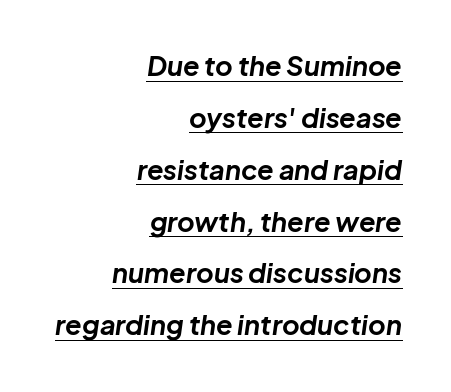
The image shows 27 px bold type, italic (leaning right); set right-aligned, loose line spacing (1.92x), normal letter spacing, underlined.
